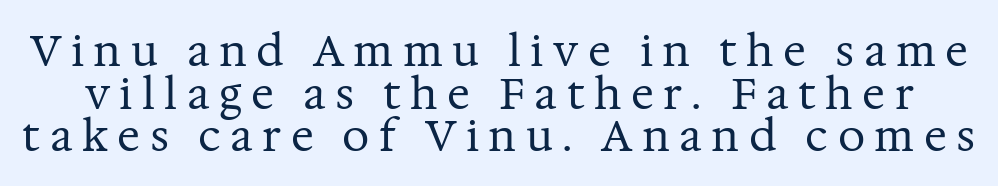
The image shows 43 px regular-weight serif type, upright; set tight line spacing (0.99x), unusually wide letter spacing (+0.22 em), not underlined; medium stroke contrast and a medium x-height.
